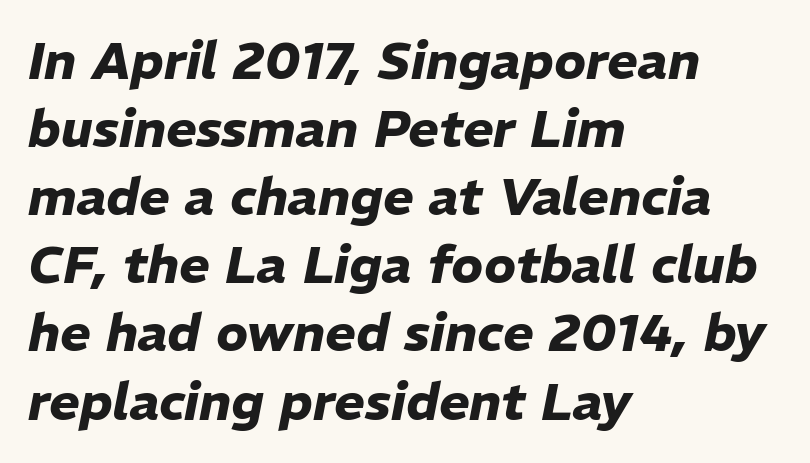
Q: Is the text bold? A: Yes.
Q: Is the text italic (slanted)? A: Yes, it leans right by about 11 degrees.
Q: Is the text underlined? A: No.
Q: How is the paragraph aligned? A: Left-aligned.
Q: Is the spacing between letters normal or unusually wide? A: Normal.
Q: Is the spacing between lines tight, normal or loose? A: Normal.
Q: Width (condensed, normal, or wide)? A: Normal.
Q: Stroke contrast? A: Low.
Q: x-height? A: Medium.
Q: Monospaced? A: No.
